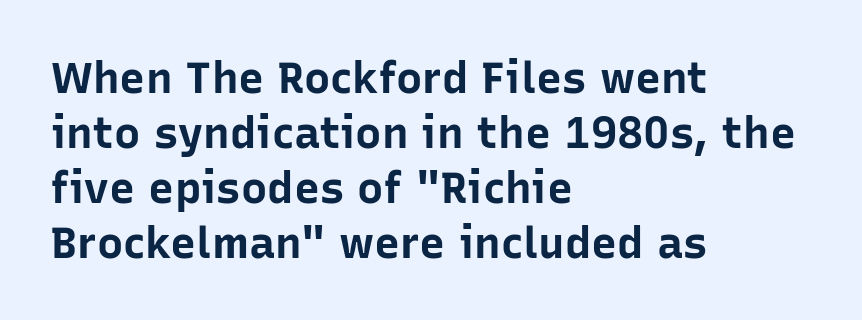
Q: Is the text bold? A: Yes.
Q: Is the text italic (slanted)? A: No, it is upright.
Q: Is the typeface a serif or a sans-serif typeface? A: Sans-serif.
Q: Is the text underlined? A: No.
Q: How is the paragraph aligned? A: Left-aligned.
Q: Is the spacing between letters normal or unusually wide? A: Normal.
Q: Is the spacing between lines tight, normal or loose? A: Normal.
Q: Width (condensed, normal, or wide)? A: Normal.
Q: Stroke contrast? A: Low.
Q: x-height? A: Medium.
Q: Monospaced? A: No.
